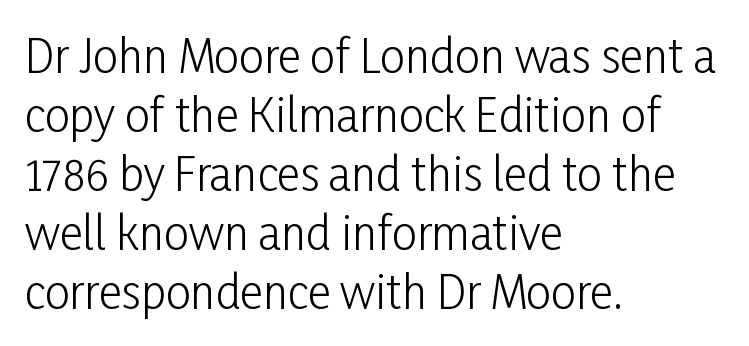
The characters are drawn with everyday or finer stroke widths. Caption: multi-line text, flush left, ragged right. Glyph-to-glyph distance matches everyday printed text. Does the leading feel generous? No, just average. The typography opts for an upright posture over an oblique one.
